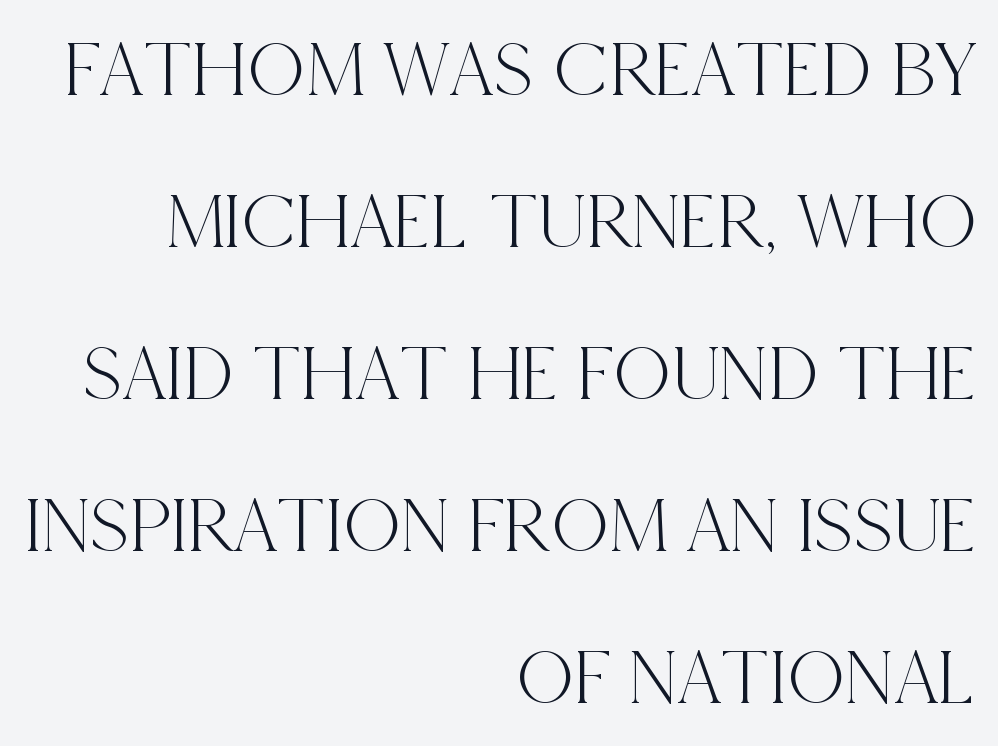
Spacing verdict: proportional, widths tailored to each character. Observe the serifs anchoring each vertical stroke in this sample. Ascenders rise straight up at ninety degrees. The baseline area is clear. Typeset ragged left — the right edge is the straight one. Words appear dense and cohesive because spacing is normal.
